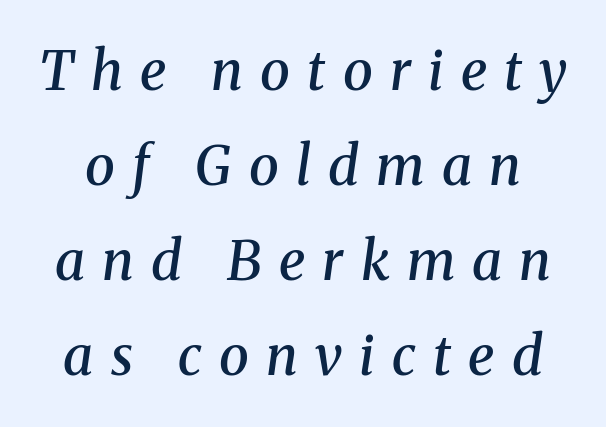
Weight check: semibold — heavier than regular, not quite bold. Designer's note — italics engaged. The horizontal fit of the characters is loose and conspicuously gappy. Classification — serif. Is this a fixed-width face? No — the glyphs have proportional, varying widths. Bare-footed words on every line.
